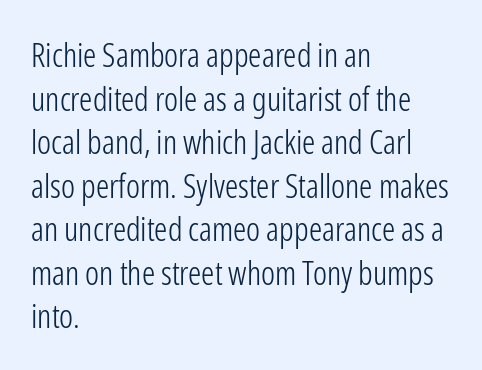
Do the characters align in a grid? No, the font is proportional. Summary of weight: not heavy and not bold. Style check: upright. In terms of letterspacing, this is plain default setting. No feet cap the strokes, marking this as sans-serif type. This sample keeps an unexceptional amount of space between lines.
